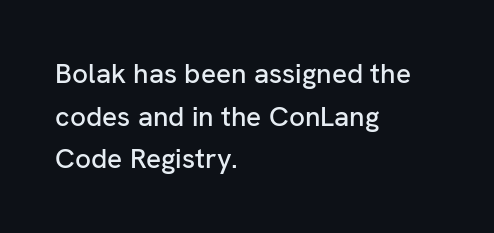
The image shows 28 px sans-serif type, upright; set left-aligned, normal line spacing (1.52x), normal letter spacing, not underlined; low stroke contrast and a medium x-height.
